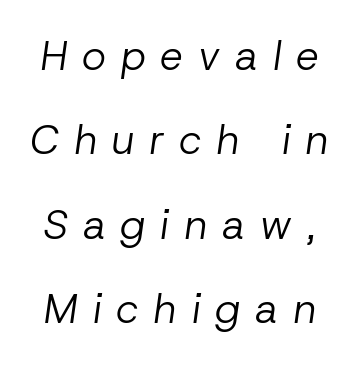
{"italic": "yes", "lean": "right", "slant_degrees": 8, "bold": "no", "weight": "regular", "width": "normal", "stroke_contrast": "low", "x_height": "medium", "monospaced": "no", "underline": "no", "line_spacing": "loose", "line_spacing_ratio": 2.06, "letter_spacing": "wide", "letter_spacing_em": 0.36, "glyph_px": 41}
